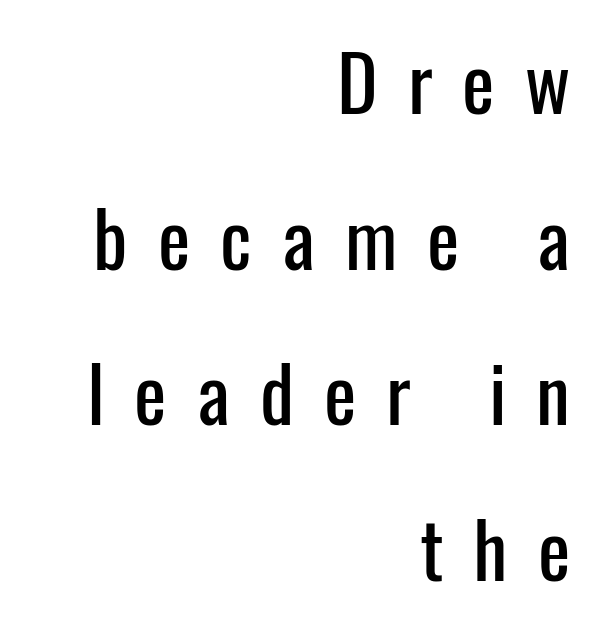
Horizontal alignment here is rightward, an uncommon choice for prose. Observe the wide spacing: letters keep a clear distance from each other. A typesetter would label this face a sans. Each letter keeps its own natural width here, so spacing adapts to shape. The foot of each line stays bare and open. Compared with typical paragraphs, the rows here are farther apart.
